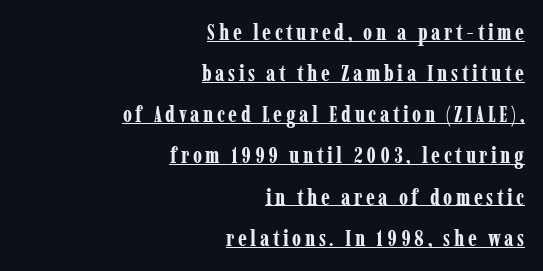
Q: Is the text bold? A: Yes.
Q: Is the text italic (slanted)? A: No, it is upright.
Q: Is the text underlined? A: Yes.
Q: How is the paragraph aligned? A: Right-aligned.
